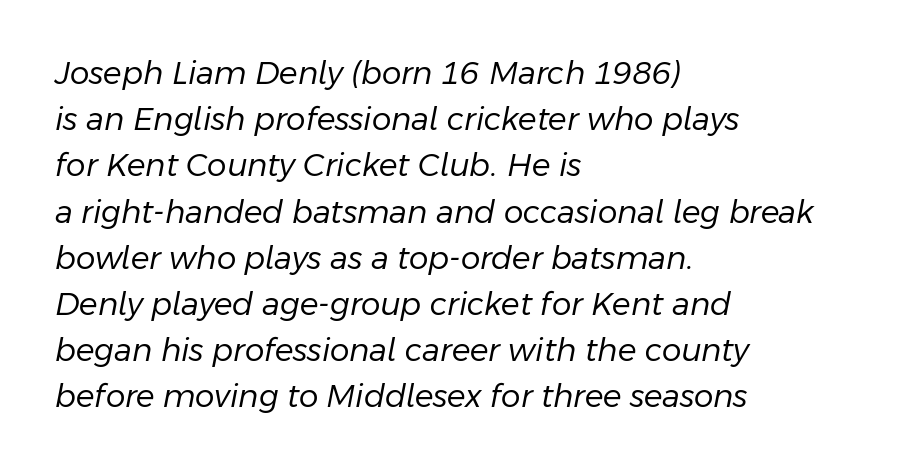
The passage shown is typed in a proportional face where columns would drift. This sample is left-justified, so line endings fall wherever the words run out. Underlining? Definitely not there. Counters stay open thanks to moderate or lighter strokes. Horizontal bands of white between lines are of average thickness.
